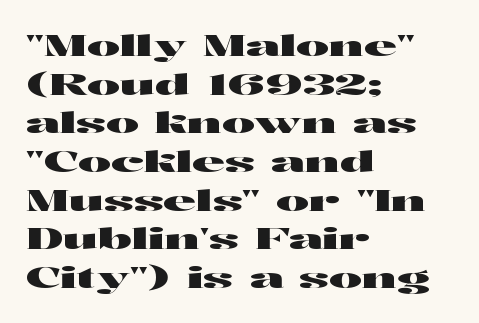
The image shows 28 px wide sans-serif type, upright; set left-aligned, normal line spacing (1.38x), normal letter spacing, not underlined; high stroke contrast and a medium x-height.
